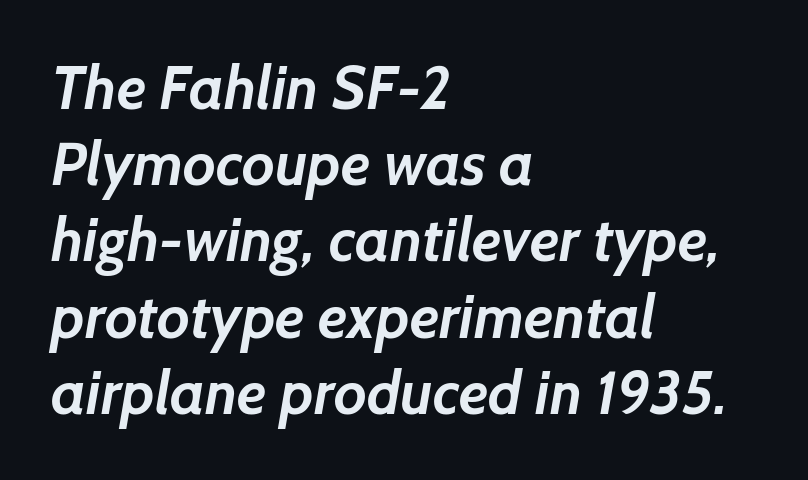
The image shows 60 px semibold sans-serif type; set left-aligned, normal line spacing (1.27x), normal letter spacing, not underlined; low stroke contrast and a medium x-height.
